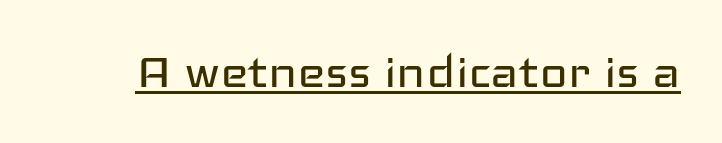
{"serif": "no", "italic": "no", "bold": "no", "weight": "regular", "width": "wide", "stroke_contrast": "low", "x_height": "medium", "monospaced": "no", "underline": "yes", "letter_spacing": "normal", "letter_spacing_em": 0.0, "glyph_px": 60}
